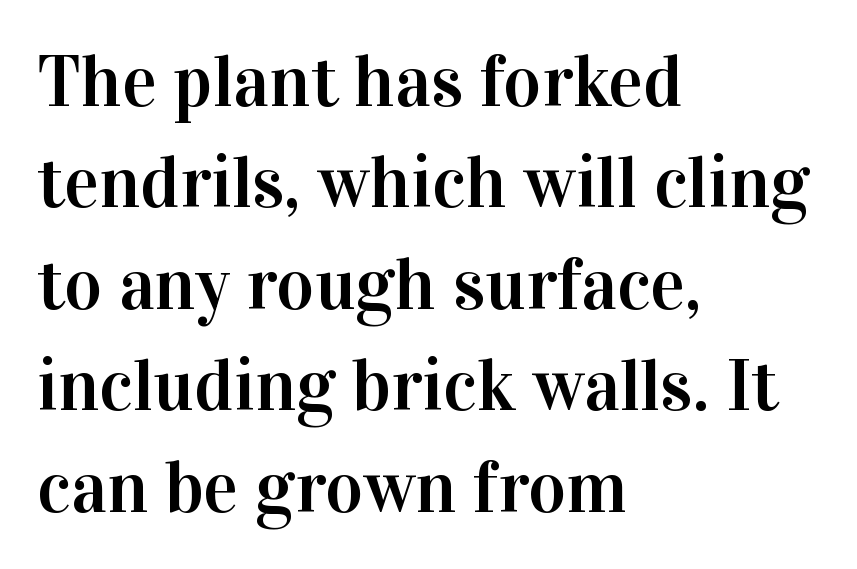
The block of text has a typical density, with ordinary space between rows. The rendering uses natural spacing where letterforms have individual widths. Font category for this specimen: serif. A typesetter would call this zero additional tracking.
